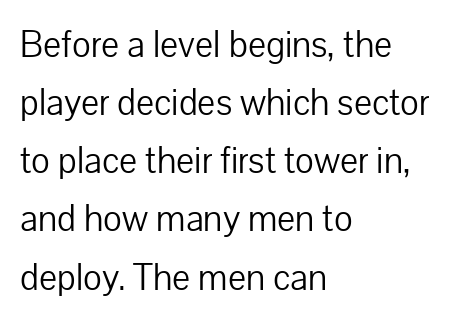
The leading is moderate, giving the passage an even texture. Compared with a centered layout, this one pins lines to the left instead. In terms of posture, this sample is upright. Here the glyphs are tracked normally, forming tight word shapes.
